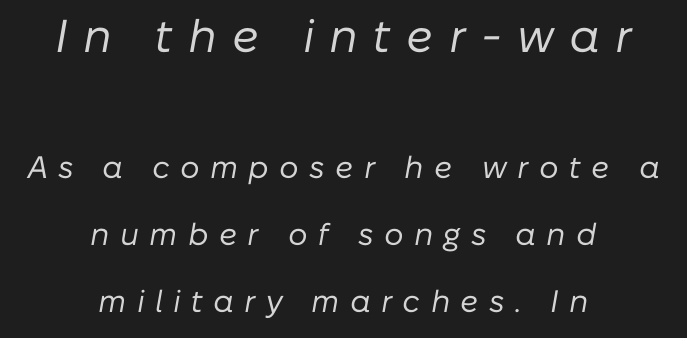
Q: Is the text bold? A: No.
Q: Is the text italic (slanted)? A: Yes, it leans right by about 10 degrees.
Q: Is the text underlined? A: No.
Q: How is the paragraph aligned? A: Centered.
Q: Is the spacing between letters normal or unusually wide? A: Unusually wide.
Q: Is the spacing between lines tight, normal or loose? A: Loose.
Q: Which block of text is set in a larger size, the first (top) or the second (bottom)? A: The first (top) one.
Q: Width (condensed, normal, or wide)? A: Normal.
Q: Stroke contrast? A: Low.
Q: x-height? A: Medium.
Q: Monospaced? A: No.
